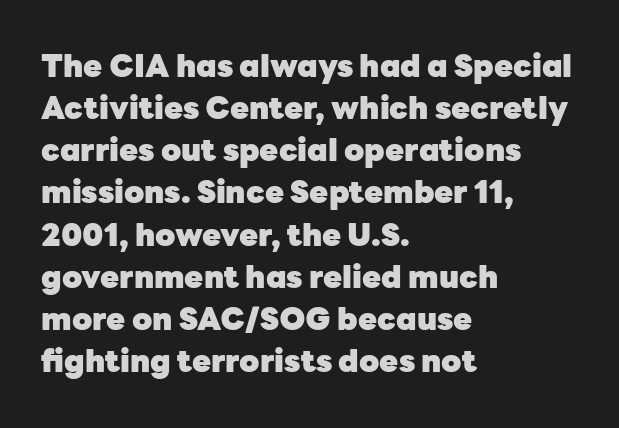
The image shows 31 px heavy sans-serif type, upright; set left-aligned, normal line spacing (1.36x), normal letter spacing, not underlined; low stroke contrast and a medium x-height.
